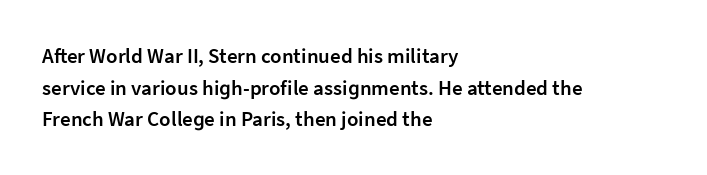
Italic? Not at all — the glyphs are vertical. A typesetter would call this zero additional tracking. The typesetting leans somewhat heavy: a semibold. The string is rendered with underlining switched off. The setting favours the left margin, as ordinary paragraphs usually do.
